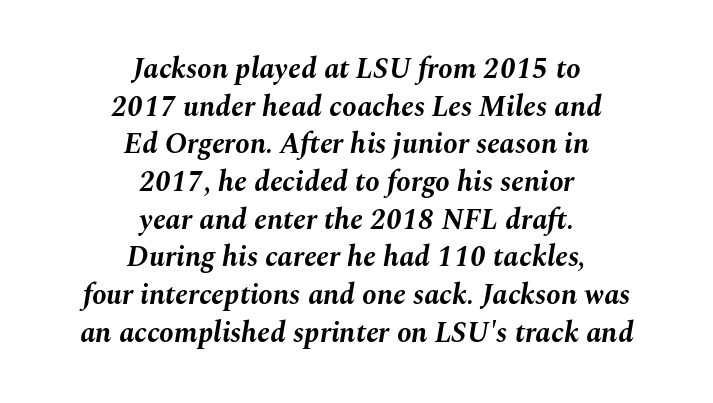
{"italic": "yes", "lean": "right", "slant_degrees": 10, "bold": "yes", "weight": "bold", "width": "normal", "stroke_contrast": "medium", "x_height": "medium", "monospaced": "no", "underline": "no", "align": "center", "line_spacing": "normal", "line_spacing_ratio": 1.3, "letter_spacing": "normal", "letter_spacing_em": 0.0, "glyph_px": 29}
